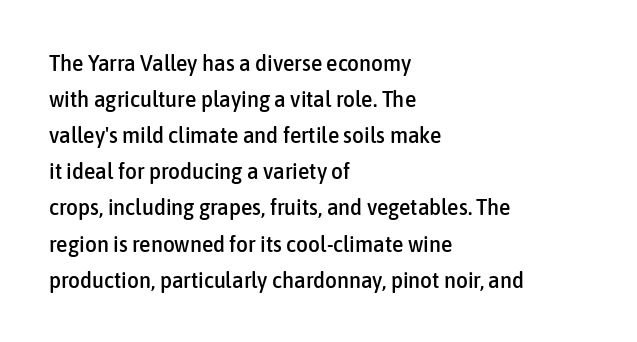
The image shows 23 px text type, upright; set left-aligned, normal line spacing (1.57x), normal letter spacing, not underlined.
